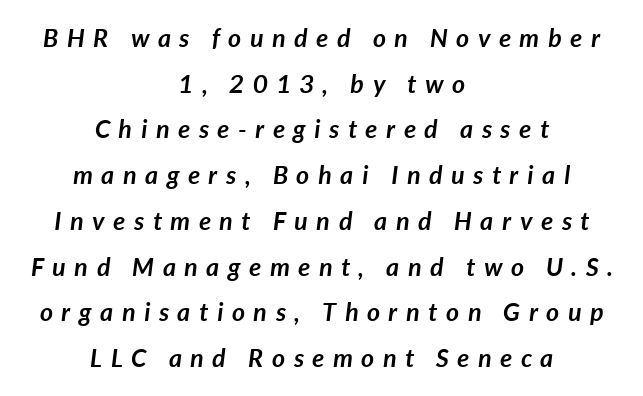
Q: Is the text bold? A: Yes.
Q: Is the text italic (slanted)? A: Yes, it leans right by about 7 degrees.
Q: Is the text underlined? A: No.
Q: How is the paragraph aligned? A: Centered.
Q: Is the spacing between letters normal or unusually wide? A: Unusually wide.
